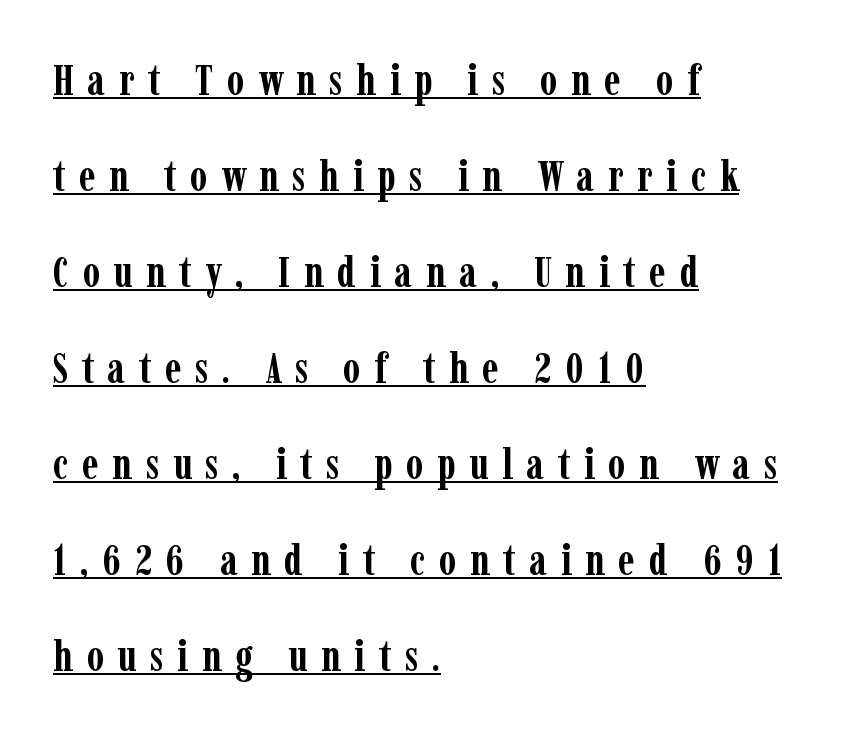
The image shows 44 px semibold, condensed serif type, upright; set left-aligned, loose line spacing (2.18x), unusually wide letter spacing (+0.31 em), underlined; low stroke contrast and a medium x-height.
